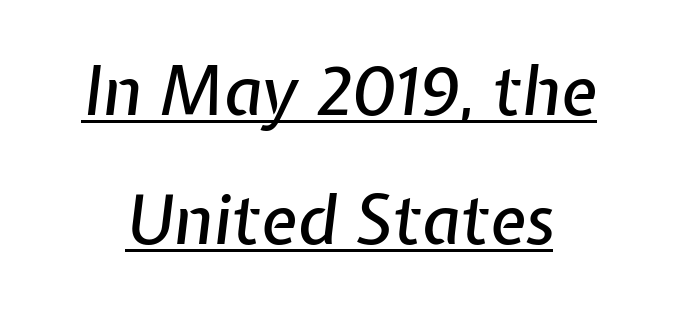
Q: Is the text italic (slanted)? A: Yes, it leans right by about 7 degrees.
Q: Is the text underlined? A: Yes.
Q: Is the spacing between letters normal or unusually wide? A: Normal.
Q: Is the spacing between lines tight, normal or loose? A: Loose.
Q: Width (condensed, normal, or wide)? A: Normal.
Q: Stroke contrast? A: Low.
Q: x-height? A: Medium.
Q: Monospaced? A: No.
